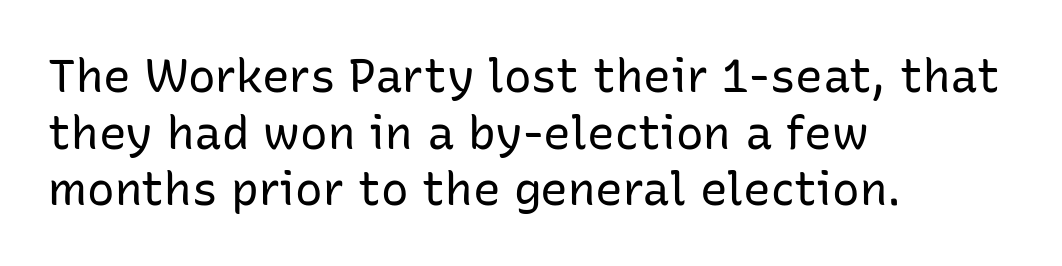
No extra ink here — the face is not bold. Layout note: lines flush left. This is sans-serif lettering, the kind often seen on screens and signage. Here the glyphs are tracked normally, forming tight word shapes. The specimen reads as upright at a glance.
